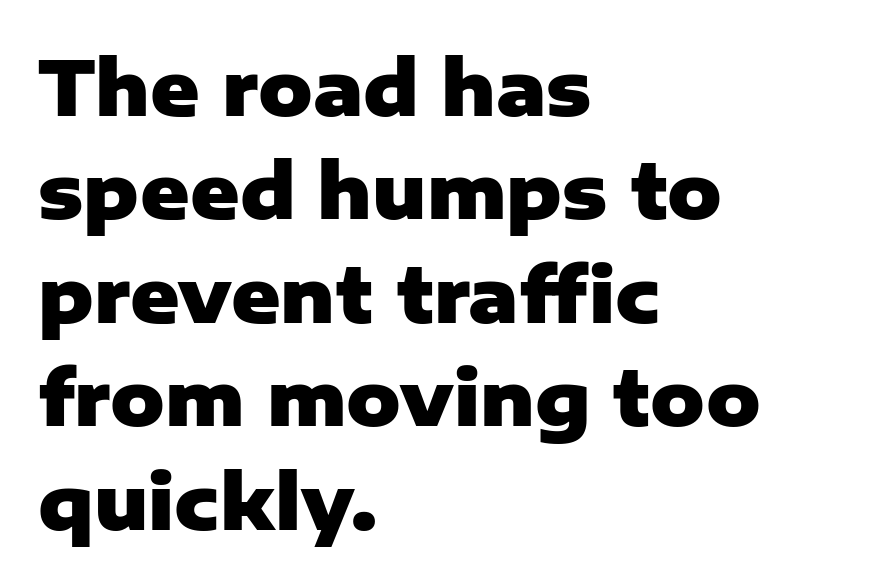
{"serif": "no", "italic": "no", "bold": "yes", "weight": "heavy", "width": "normal", "stroke_contrast": "low", "x_height": "medium", "monospaced": "no", "underline": "no", "align": "left", "line_spacing": "normal", "line_spacing_ratio": 1.38, "letter_spacing": "normal", "letter_spacing_em": 0.0, "glyph_px": 75}
